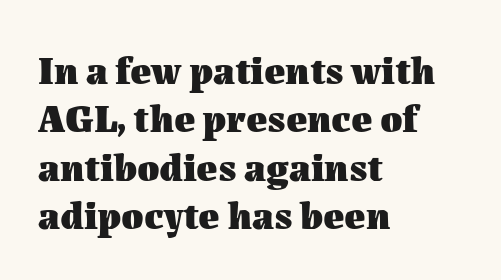
These lines are set flush left with a ragged right edge. The passage shown is typed in a proportional face where columns would drift. Its strokes are broad and dark, the hallmark of bold type. Descenders are the only things crossing below the line. When letters stand straight like this, we call the style roman or upright.
